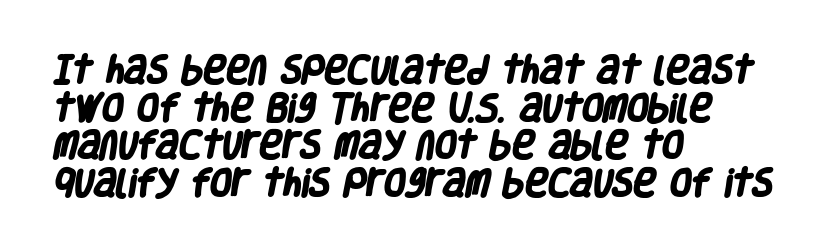
Each glyph is drawn with heavy, bold strokes. The face used here is a sans, in the tradition of grotesques and geometrics. Spacing verdict: proportional, widths tailored to each character. Short note: letters normally spaced. If you drew a ruler down the left edge, every line would touch it.
